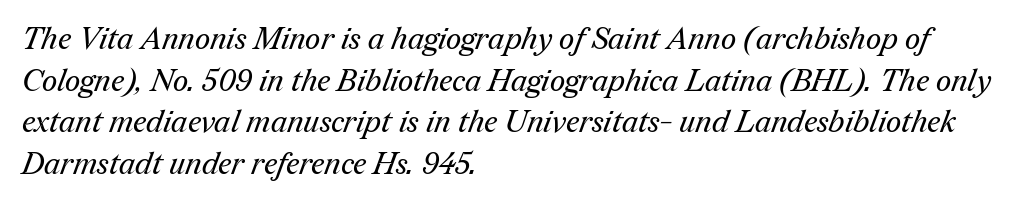
Q: Is the text bold? A: No.
Q: Is the typeface a serif or a sans-serif typeface? A: Serif.
Q: Is the text underlined? A: No.
Q: How is the paragraph aligned? A: Left-aligned.
Q: Is the spacing between letters normal or unusually wide? A: Normal.
Q: Is the spacing between lines tight, normal or loose? A: Normal.
Q: Width (condensed, normal, or wide)? A: Normal.
Q: Stroke contrast? A: Medium.
Q: x-height? A: Medium.
Q: Monospaced? A: No.
